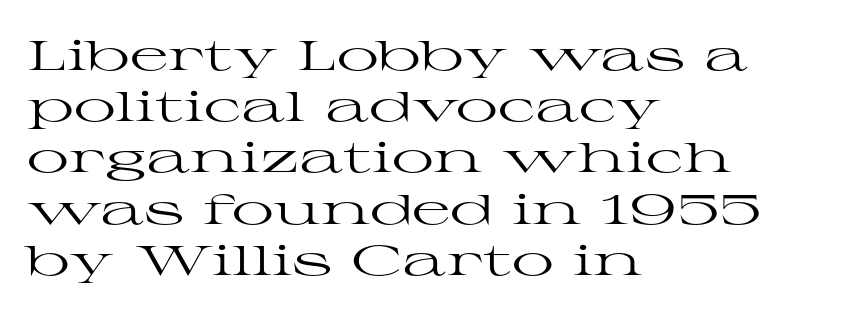
Q: Is the text bold? A: No.
Q: Is the text italic (slanted)? A: No, it is upright.
Q: Is the typeface a serif or a sans-serif typeface? A: Serif.
Q: Is the text underlined? A: No.
Q: How is the paragraph aligned? A: Left-aligned.
Q: Is the spacing between letters normal or unusually wide? A: Normal.
Q: Width (condensed, normal, or wide)? A: Wide.
Q: Stroke contrast? A: High.
Q: x-height? A: Medium.
Q: Monospaced? A: No.
